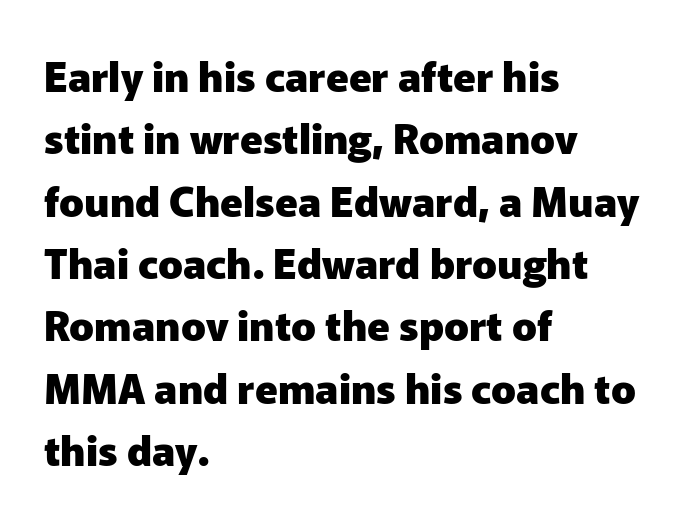
Q: Is the text bold? A: Yes.
Q: Is the text italic (slanted)? A: No, it is upright.
Q: Is the typeface a serif or a sans-serif typeface? A: Sans-serif.
Q: Is the text underlined? A: No.
Q: How is the paragraph aligned? A: Left-aligned.
Q: Is the spacing between letters normal or unusually wide? A: Normal.
Q: Is the spacing between lines tight, normal or loose? A: Normal.
Q: Width (condensed, normal, or wide)? A: Normal.
Q: Stroke contrast? A: Low.
Q: x-height? A: Medium.
Q: Monospaced? A: No.
